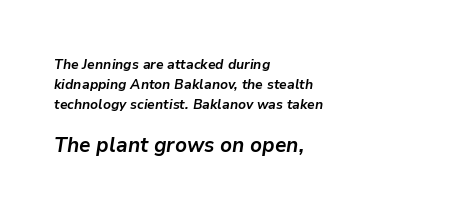
The image shows 21 px bold type, italic (leaning right); set left-aligned, normal line spacing (1.42x), normal letter spacing, not underlined; the second (bottom) block is 1.5x larger.
